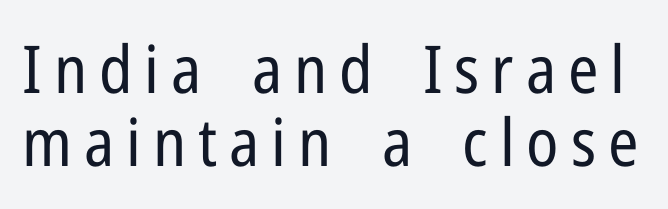
The image shows 66 px regular-weight, condensed sans-serif type, upright; set tight line spacing (1.11x), not underlined; low stroke contrast and a medium x-height.
